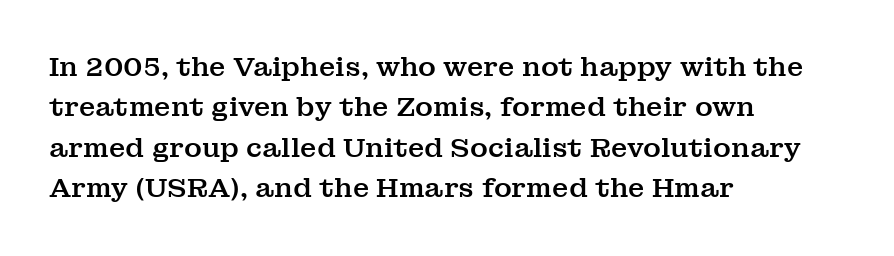
Q: Is the text italic (slanted)? A: No, it is upright.
Q: Is the text underlined? A: No.
Q: How is the paragraph aligned? A: Left-aligned.
Q: Is the spacing between letters normal or unusually wide? A: Normal.
Q: Is the spacing between lines tight, normal or loose? A: Normal.
